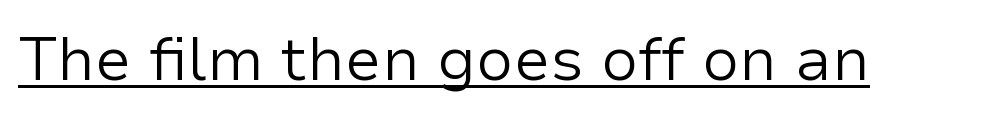
Q: Is the text bold? A: No.
Q: Is the text italic (slanted)? A: No, it is upright.
Q: Is the typeface a serif or a sans-serif typeface? A: Sans-serif.
Q: Is the text underlined? A: Yes.
Q: Is the spacing between letters normal or unusually wide? A: Normal.
Q: Width (condensed, normal, or wide)? A: Normal.
Q: Stroke contrast? A: Low.
Q: x-height? A: Medium.
Q: Monospaced? A: No.
